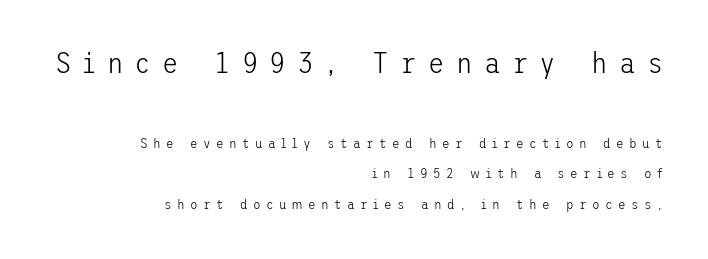
A great deal of white space separates one row of letters from the next. Nothing sits at the stroke ends, so this counts as sans-serif. Reading top to bottom, the characters get smaller at the block break. This rendering features lettering with no underline.
